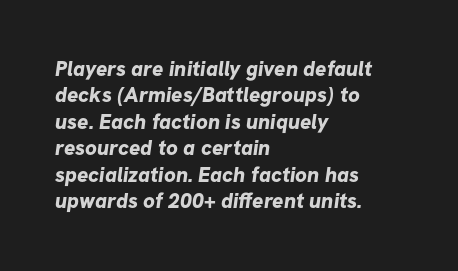
The paragraph shown leans on its left margin. Nobody touched the tracking dial on this one. Whoever set this chose a conventional vertical rhythm. Descender tails drop into unmarked territory.
